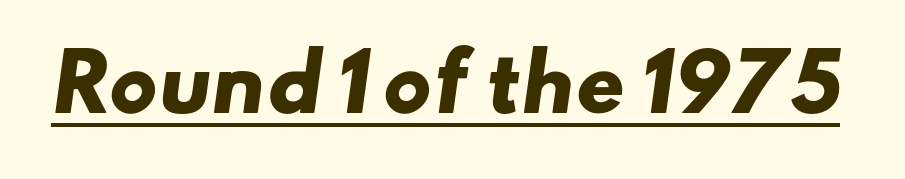
The image shows 76 px heavy, wide sans-serif type; set normal letter spacing, underlined; low stroke contrast and a small x-height.
